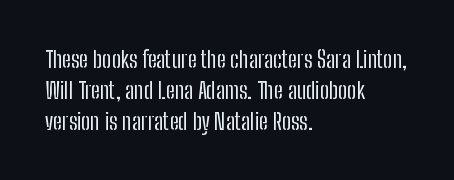
Descenders are the only things crossing below the line. The font sits on the lighter half of the weight spectrum, regular included. Does the copy run flush right? No — it runs flush left. Vertically, the passage feels balanced, rows spaced as you'd expect.
